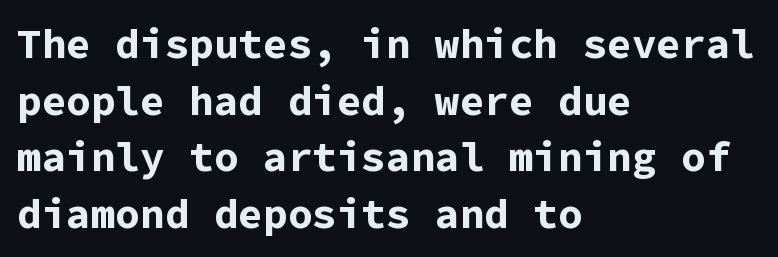
{"serif": "no", "italic": "no", "bold": "yes", "weight": "bold", "width": "normal", "stroke_contrast": "low", "x_height": "medium", "monospaced": "yes", "underline": "no", "align": "left", "line_spacing": "normal", "line_spacing_ratio": 1.38, "letter_spacing": "normal", "letter_spacing_em": 0.0, "glyph_px": 41}
